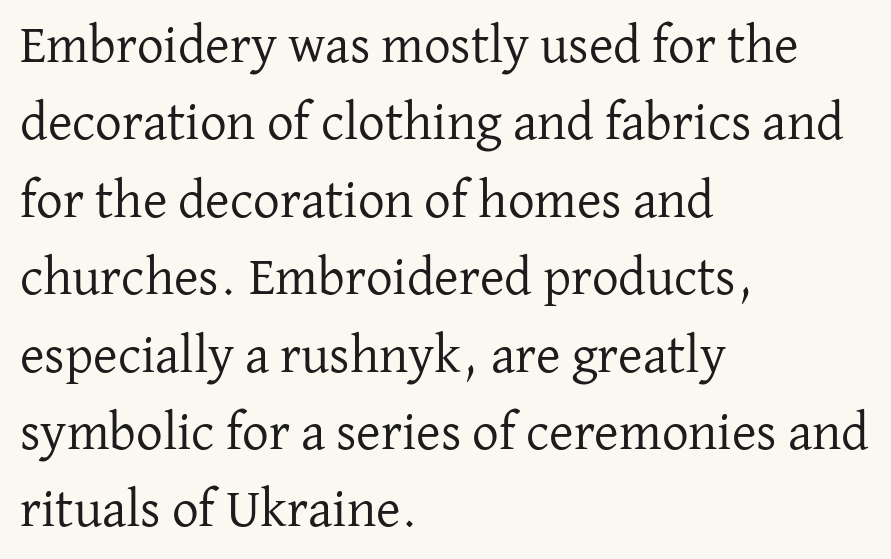
The image shows 53 px regular-weight serif type, upright; set left-aligned, normal line spacing (1.46x), normal letter spacing, not underlined; low stroke contrast and a medium x-height.
